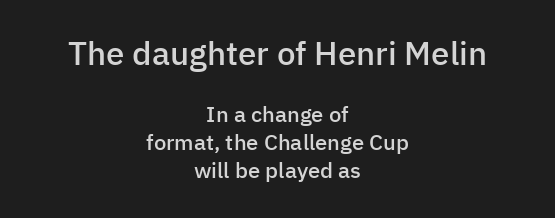
{"serif": "no", "italic": "no", "bold": "semi", "weight": "semibold", "width": "normal", "stroke_contrast": "low", "x_height": "medium", "monospaced": "no", "underline": "no", "align": "center", "line_spacing": "normal", "line_spacing_ratio": 1.28, "letter_spacing": "normal", "letter_spacing_em": 0.0, "larger_block": "first", "size_ratio": 1.5, "glyph_px": 33}
